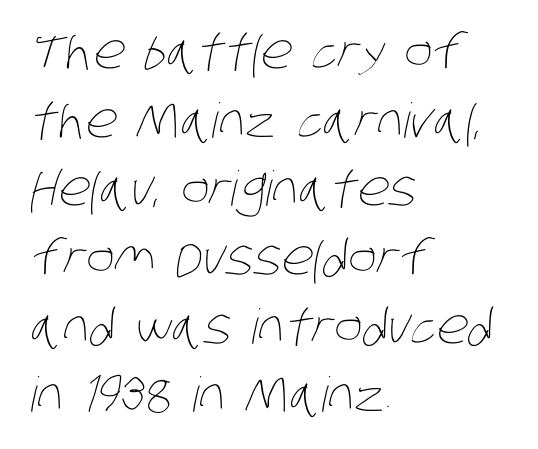
{"bold": "no", "weight": "thin", "width": "condensed", "stroke_contrast": "low", "x_height": "large", "monospaced": "no", "underline": "no", "align": "left", "line_spacing": "normal", "line_spacing_ratio": 1.43, "letter_spacing": "normal", "letter_spacing_em": 0.0, "glyph_px": 48}
